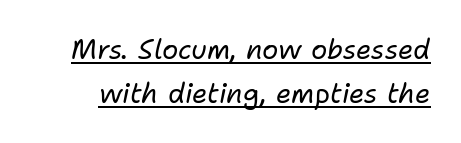
{"italic": "yes", "lean": "right", "slant_degrees": 11, "bold": "no", "underline": "yes", "line_spacing": "normal", "line_spacing_ratio": 1.62, "letter_spacing": "normal", "letter_spacing_em": 0.0, "glyph_px": 27}
